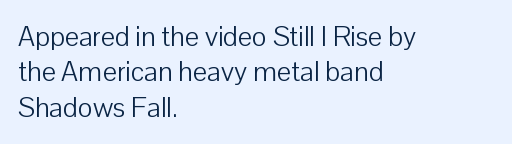
The image shows 28 px light sans-serif type, upright; set left-aligned, normal line spacing (1.26x), normal letter spacing, not underlined; low stroke contrast and a medium x-height.
